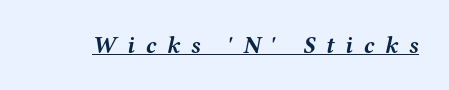
{"italic": "yes", "lean": "right", "slant_degrees": 12, "bold": "yes", "underline": "yes", "letter_spacing": "wide", "letter_spacing_em": 0.44, "glyph_px": 24}
